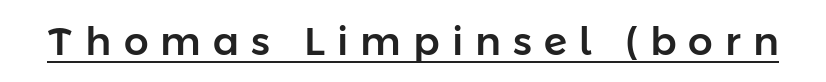
Q: Is the text italic (slanted)? A: No, it is upright.
Q: Is the typeface a serif or a sans-serif typeface? A: Sans-serif.
Q: Is the text underlined? A: Yes.
Q: Is the spacing between letters normal or unusually wide? A: Unusually wide.
Q: Width (condensed, normal, or wide)? A: Normal.
Q: Stroke contrast? A: Low.
Q: x-height? A: Medium.
Q: Monospaced? A: No.
